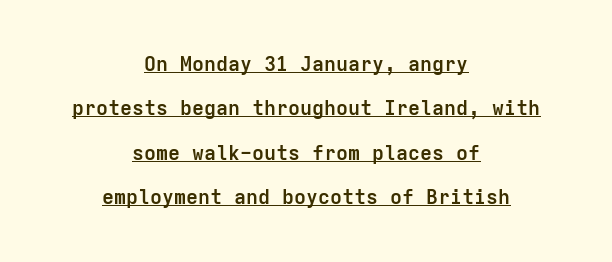
Q: Is the text bold? A: Yes.
Q: Is the text italic (slanted)? A: No, it is upright.
Q: Is the text underlined? A: Yes.
Q: How is the paragraph aligned? A: Centered.
Q: Is the spacing between letters normal or unusually wide? A: Normal.
Q: Is the spacing between lines tight, normal or loose? A: Loose.
